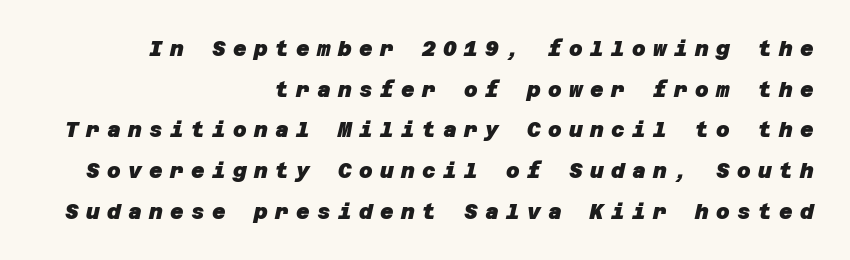
Its strokes are broad and dark, the hallmark of bold type. Where is the straight margin? On the right. Airy leading. Someone cranked the tracking dial way up on this one.
